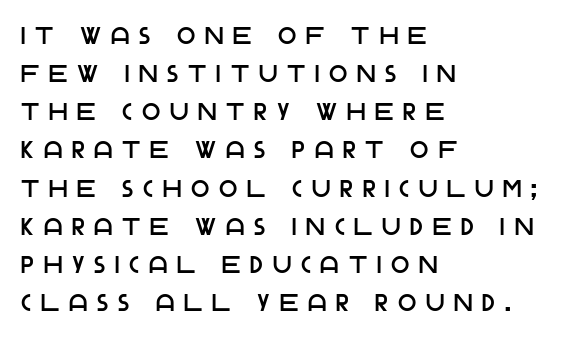
Any mark beneath the type? The region is blank. In CSS terms this would be text-align: left. Students, note that the glyphs here are deliberately spaced far apart. Does the leading feel generous? No, just average.
